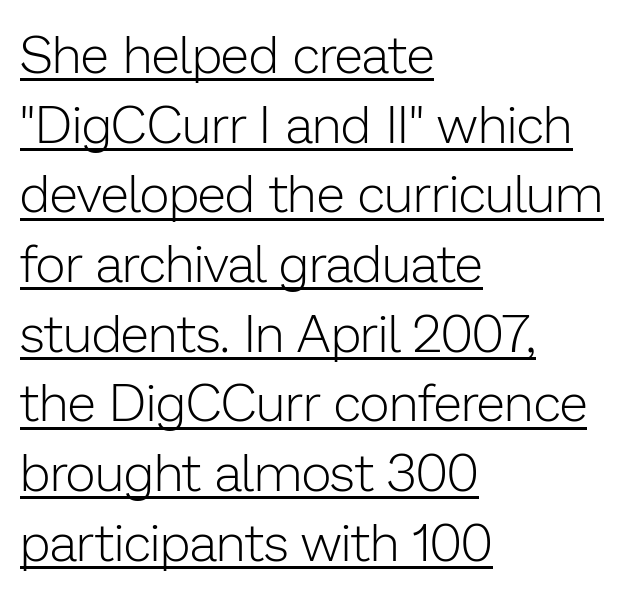
{"serif": "no", "italic": "no", "bold": "no", "weight": "light", "width": "normal", "stroke_contrast": "low", "x_height": "medium", "monospaced": "no", "underline": "yes", "align": "left", "line_spacing": "normal", "line_spacing_ratio": 1.34, "letter_spacing": "normal", "letter_spacing_em": 0.0, "glyph_px": 52}
